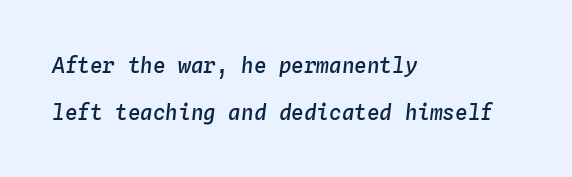
Descender tails drop into unmarked territory. A classic flush-left, rag-right setting is used for this passage. Leading: increased. The face used here has a pronounced slope to its letters. Here the glyphs are tracked normally, forming tight word shapes. Typesetter's note: demi weight, one step under bold.
